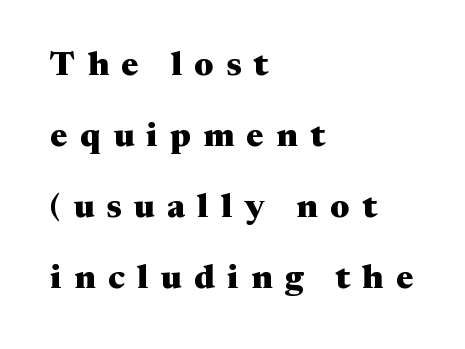
Style check: upright. Typographically, this falls in the serif category. Stroke thickness is high; the sample reads as a true bold. Unmarked baselines from the first word to the last.
